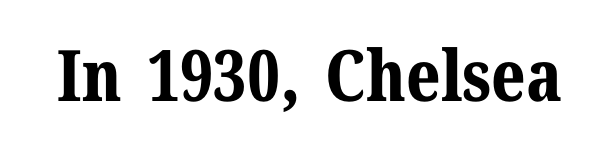
{"serif": "yes", "italic": "no", "bold": "yes", "weight": "bold", "width": "normal", "stroke_contrast": "medium", "x_height": "medium", "monospaced": "no", "underline": "no", "letter_spacing": "normal", "letter_spacing_em": 0.0, "glyph_px": 71}
